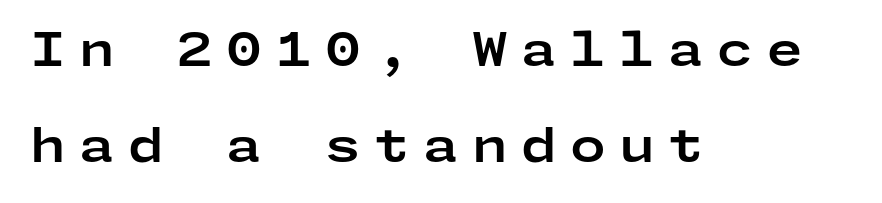
{"serif": "no", "italic": "no", "bold": "yes", "weight": "bold", "width": "wide", "stroke_contrast": "low", "x_height": "medium", "underline": "no", "align": "left", "line_spacing": "loose", "line_spacing_ratio": 2.09, "letter_spacing": "wide", "letter_spacing_em": 0.29, "glyph_px": 46}
